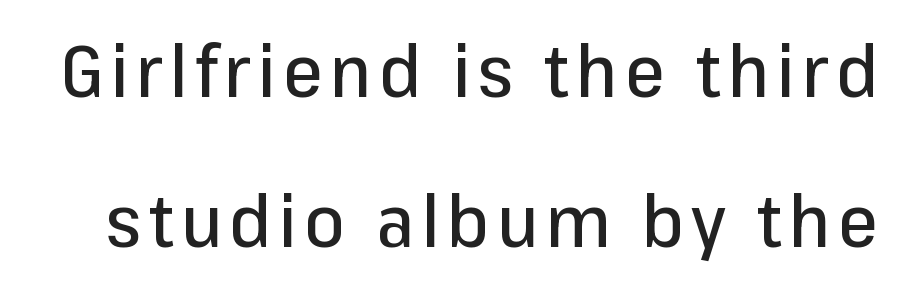
The vertical gap from one line to the next is large. I'd call this a sans setting — the letters go barefoot. The passage shown is typed in a proportional face where columns would drift. The letters stand upright; this is a roman face. The baseline area is clear.
